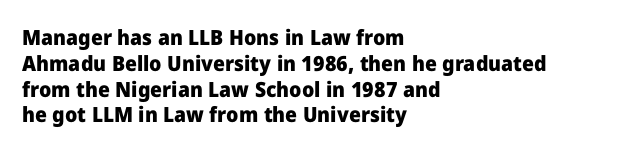
The letters stand upright; this is a roman face. Every row of glyphs begins at an identical x-position on the left. Between one letter and the next there's only the usual sliver of space. Caption: bold face, heavy strokes.
